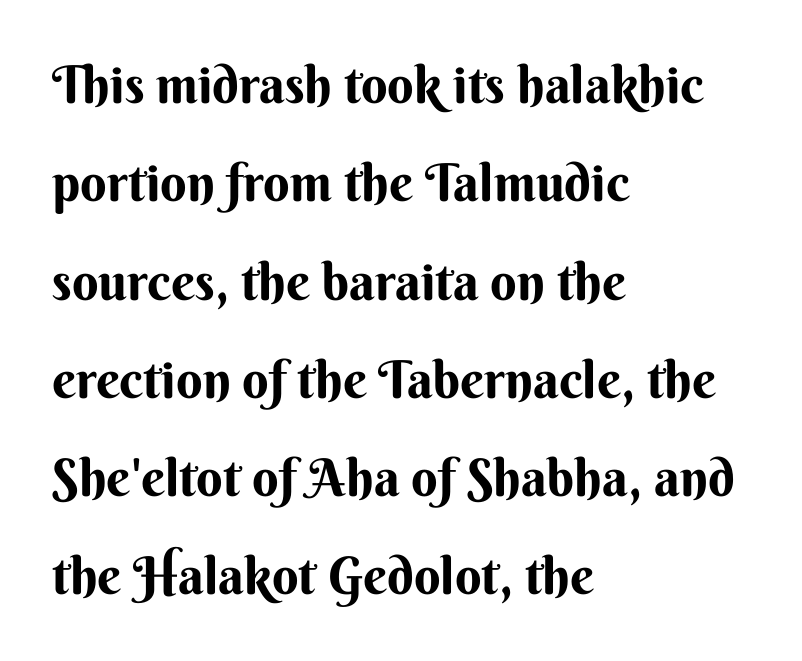
Q: Is the text bold? A: Yes.
Q: Is the text italic (slanted)? A: No, it is upright.
Q: Is the typeface a serif or a sans-serif typeface? A: Sans-serif.
Q: Is the text underlined? A: No.
Q: How is the paragraph aligned? A: Left-aligned.
Q: Is the spacing between letters normal or unusually wide? A: Normal.
Q: Width (condensed, normal, or wide)? A: Normal.
Q: Stroke contrast? A: Medium.
Q: x-height? A: Small.
Q: Monospaced? A: No.
